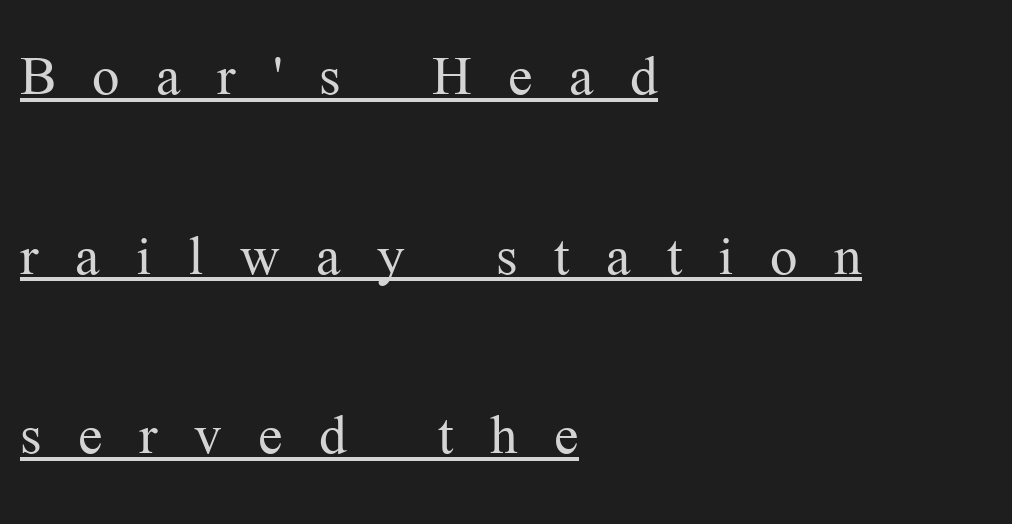
Weight: not bold — regular or lighter. Nope, not italic — everything's standing straight. The space between consecutive lines is lavish. Note: serifs present on the glyphs. This sample uses expanded letter spacing, leaving extra air between glyphs.
